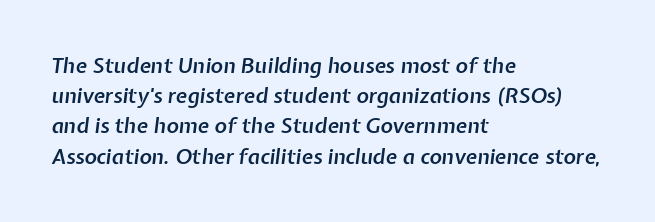
The font is running at a semibold setting, under full bold. All the whitespace from short lines collects on the right. Compared with typical body copy, the letter spacing here is the same. The passage shown stacks its lines at a standard gap.
